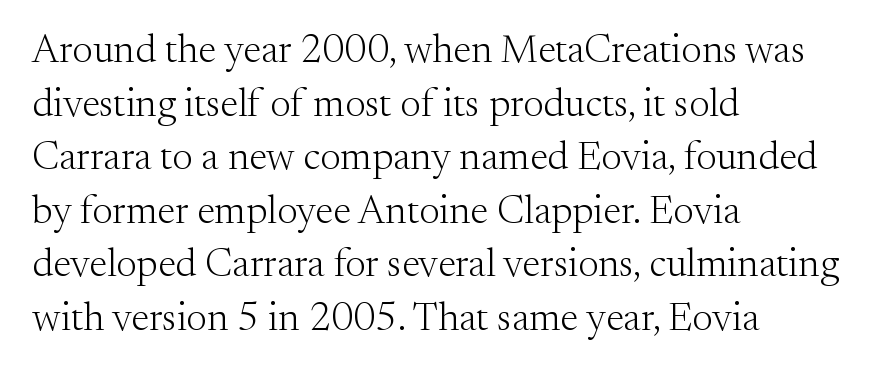
Baseline-to-baseline distance is the conventional proportion of letter height. The face looks like a standard text weight, possibly lighter. This rendering features lettering with no underline. No extra tracking has been applied to these lines. Unlike italic type, these characters show no tilt at all. The lines in this sample share a left origin and differ only in where they stop.
